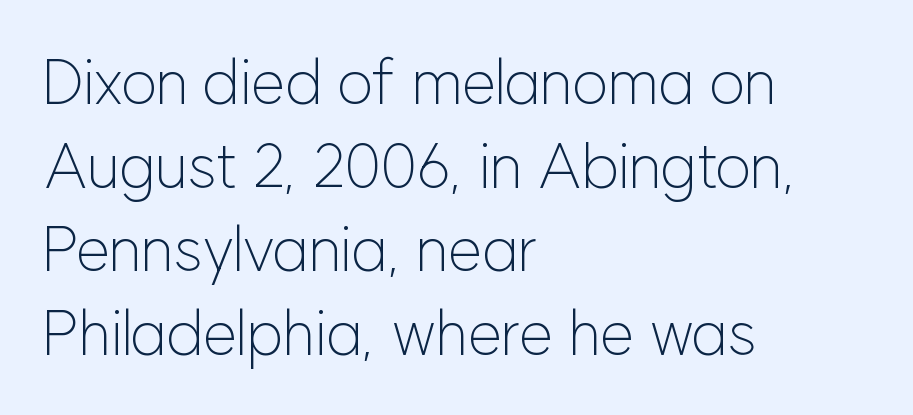
Q: Is the text bold? A: No.
Q: Is the text italic (slanted)? A: No, it is upright.
Q: Is the typeface a serif or a sans-serif typeface? A: Sans-serif.
Q: Is the text underlined? A: No.
Q: How is the paragraph aligned? A: Left-aligned.
Q: Is the spacing between letters normal or unusually wide? A: Normal.
Q: Is the spacing between lines tight, normal or loose? A: Normal.
Q: Width (condensed, normal, or wide)? A: Normal.
Q: Stroke contrast? A: Low.
Q: x-height? A: Medium.
Q: Monospaced? A: No.
